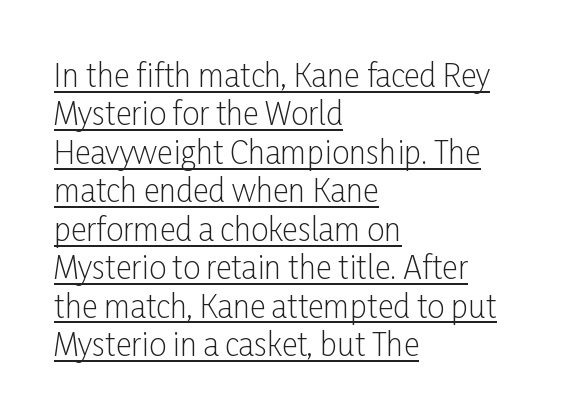
Q: Is the text bold? A: No.
Q: Is the text italic (slanted)? A: No, it is upright.
Q: Is the typeface a serif or a sans-serif typeface? A: Sans-serif.
Q: Is the text underlined? A: Yes.
Q: How is the paragraph aligned? A: Left-aligned.
Q: Is the spacing between letters normal or unusually wide? A: Normal.
Q: Width (condensed, normal, or wide)? A: Condensed.
Q: Stroke contrast? A: Low.
Q: x-height? A: Medium.
Q: Monospaced? A: No.
